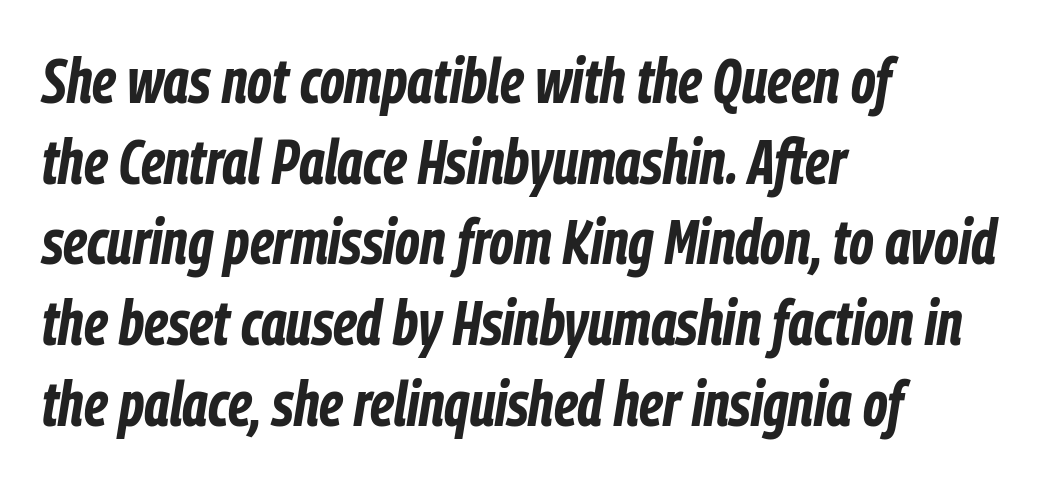
{"italic": "yes", "lean": "right", "slant_degrees": 9, "bold": "yes", "weight": "bold", "width": "condensed", "stroke_contrast": "low", "x_height": "medium", "monospaced": "no", "underline": "no", "align": "left", "line_spacing": "normal", "line_spacing_ratio": 1.28, "letter_spacing": "normal", "letter_spacing_em": 0.0, "glyph_px": 63}
